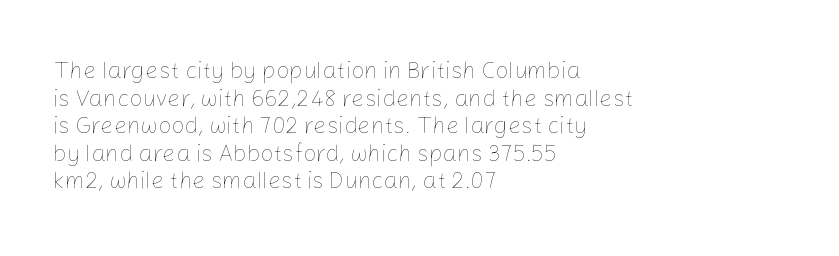
Q: Is the text bold? A: No.
Q: Is the text italic (slanted)? A: No, it is upright.
Q: Is the text underlined? A: No.
Q: How is the paragraph aligned? A: Left-aligned.
Q: Is the spacing between letters normal or unusually wide? A: Normal.
